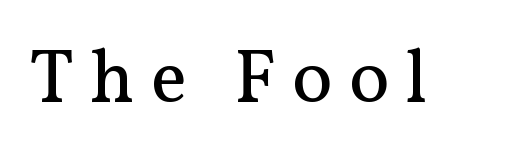
The image shows 76 px regular-weight serif type, upright; set unusually wide letter spacing (+0.21 em), not underlined; medium stroke contrast and a medium x-height.
